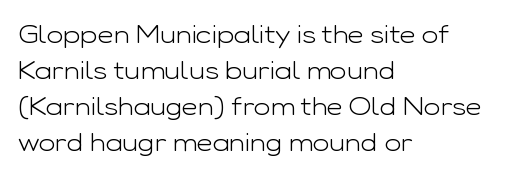
Q: Is the text bold? A: No.
Q: Is the text italic (slanted)? A: No, it is upright.
Q: Is the text underlined? A: No.
Q: How is the paragraph aligned? A: Left-aligned.
Q: Is the spacing between letters normal or unusually wide? A: Normal.
Q: Is the spacing between lines tight, normal or loose? A: Normal.
